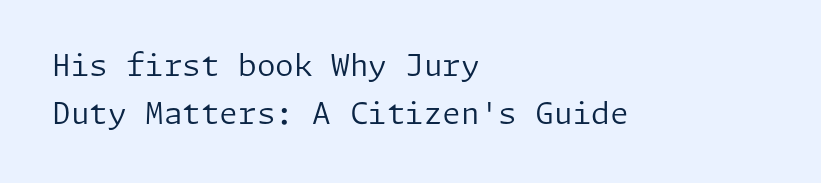
{"serif": "no", "italic": "no", "bold": "no", "weight": "regular", "width": "normal", "stroke_contrast": "low", "x_height": "medium", "underline": "no", "align": "left", "line_spacing": "normal", "line_spacing_ratio": 1.6, "letter_spacing": "normal", "letter_spacing_em": 0.0, "glyph_px": 30}
